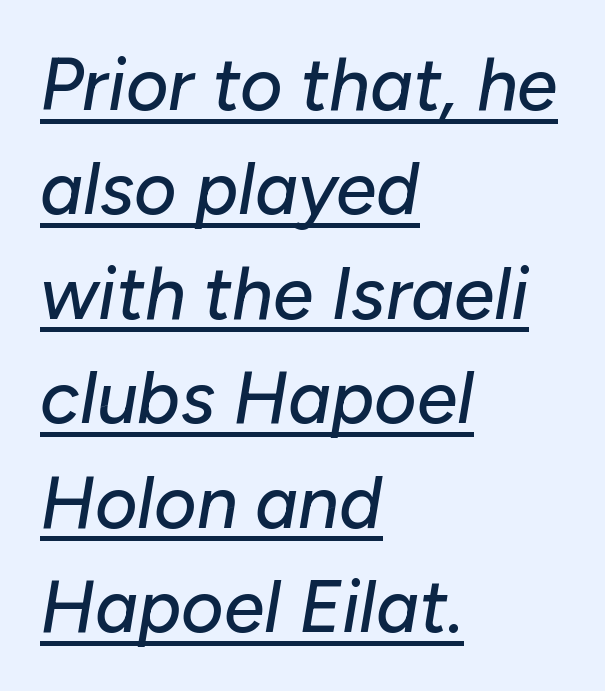
Spacing verdict: proportional, widths tailored to each character. The face used here has a pronounced slope to its letters. Compared with typical body copy, the letter spacing here is the same. Underlined type.
